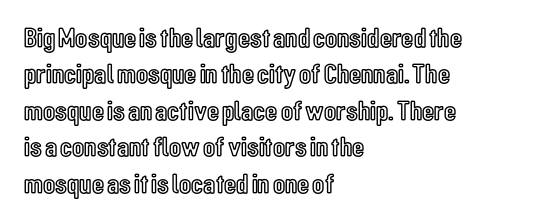
The image shows 28 px condensed type, upright; set left-aligned, normal line spacing (1.3x), normal letter spacing, not underlined; a medium x-height.
